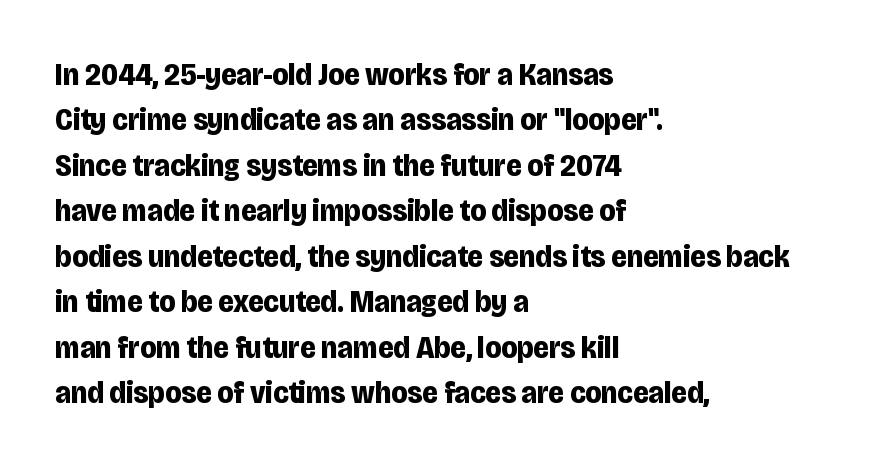
The image shows 32 px bold, condensed sans-serif type, upright; set left-aligned, normal line spacing (1.42x), normal letter spacing, not underlined; low stroke contrast and a large x-height.
